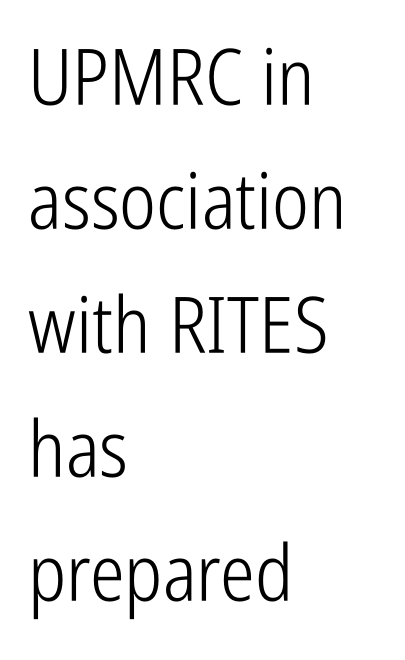
Is this a heavy cut? Hardly; it is regular or lighter. Characters follow at the spacing the type designer built in. Varying glyph widths throughout — classic text-font behaviour. The type sits square on the baseline with zero lean. Letters rest on an invisible, unmarked baseline. This block has exactly the height ordinary leading produces.
